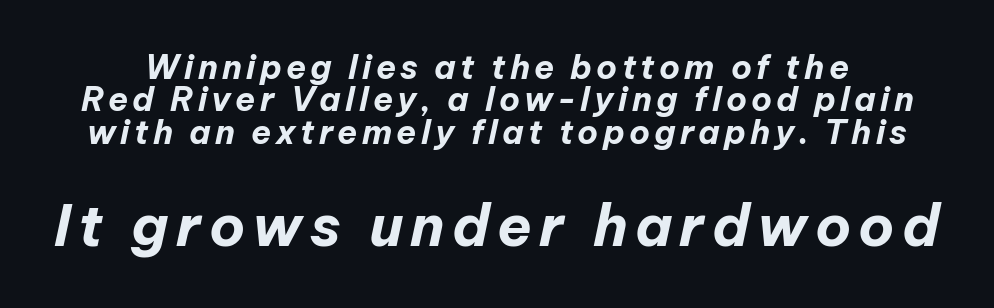
Students, this is bold: see how much ink each stroke carries. Style check: oblique. Students, observe: this is what under-led, compact text looks like. Spacing verdict: proportional, widths tailored to each character. Between these two stacked blocks, the lower one wins on size.
